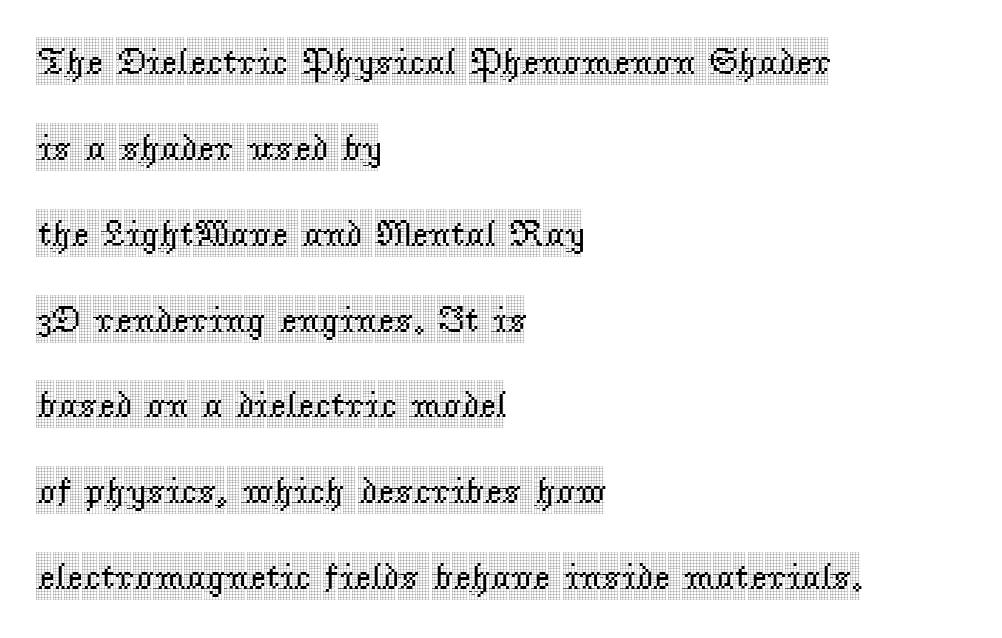
The image shows 37 px condensed serif type, upright; set left-aligned, loose line spacing (2.32x), normal letter spacing, not underlined; a large x-height.
